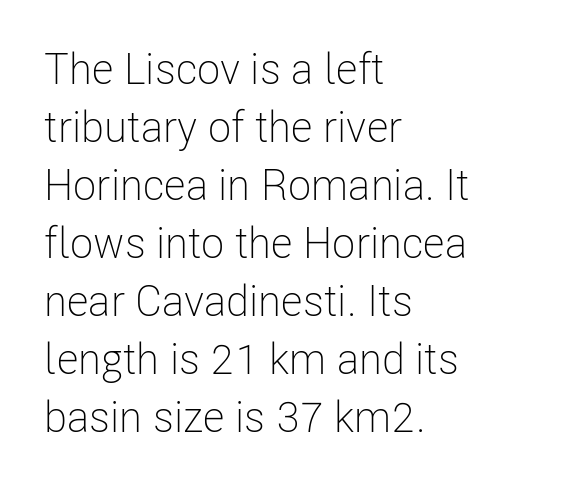
{"serif": "no", "italic": "no", "bold": "no", "weight": "light", "width": "condensed", "stroke_contrast": "low", "x_height": "medium", "monospaced": "no", "underline": "no", "align": "left", "line_spacing": "normal", "line_spacing_ratio": 1.35, "letter_spacing": "normal", "letter_spacing_em": 0.0, "glyph_px": 43}
